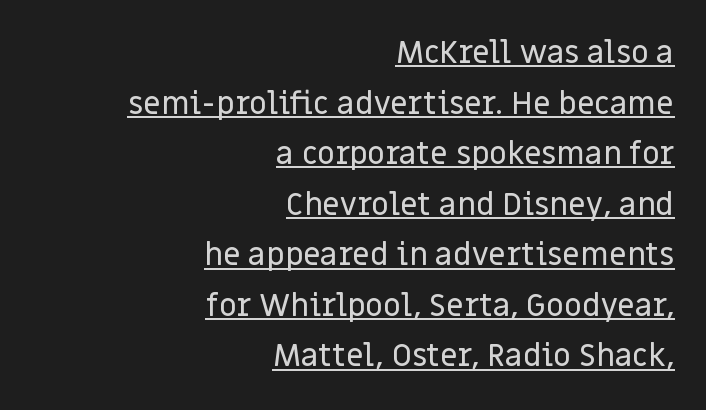
Q: Is the text italic (slanted)? A: No, it is upright.
Q: Is the typeface a serif or a sans-serif typeface? A: Sans-serif.
Q: Is the text underlined? A: Yes.
Q: How is the paragraph aligned? A: Right-aligned.
Q: Is the spacing between letters normal or unusually wide? A: Normal.
Q: Is the spacing between lines tight, normal or loose? A: Normal.
Q: Width (condensed, normal, or wide)? A: Normal.
Q: Stroke contrast? A: Low.
Q: x-height? A: Large.
Q: Monospaced? A: No.
